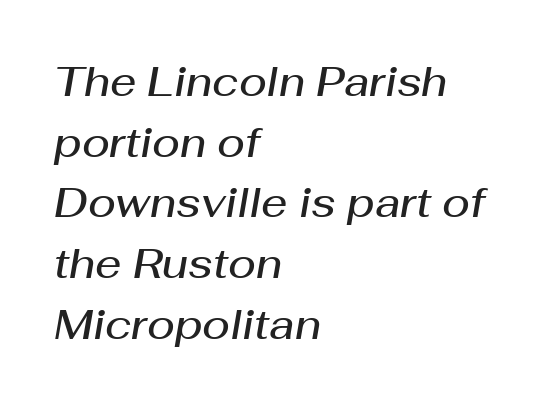
Q: Is the text bold? A: Semi-bold.
Q: Is the text italic (slanted)? A: Yes, it leans right by about 10 degrees.
Q: Is the text underlined? A: No.
Q: How is the paragraph aligned? A: Left-aligned.
Q: Is the spacing between letters normal or unusually wide? A: Normal.
Q: Is the spacing between lines tight, normal or loose? A: Normal.
Q: Width (condensed, normal, or wide)? A: Normal.
Q: Stroke contrast? A: Medium.
Q: x-height? A: Medium.
Q: Monospaced? A: No.
